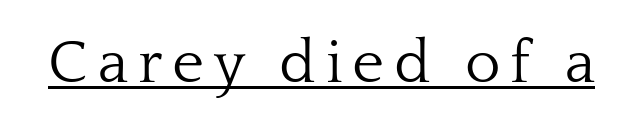
Q: Is the text bold? A: No.
Q: Is the text italic (slanted)? A: No, it is upright.
Q: Is the typeface a serif or a sans-serif typeface? A: Serif.
Q: Is the text underlined? A: Yes.
Q: Width (condensed, normal, or wide)? A: Normal.
Q: Stroke contrast? A: Low.
Q: x-height? A: Medium.
Q: Monospaced? A: No.
